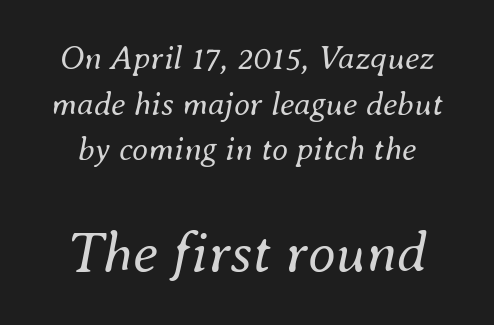
The following chunk of copy outweighs the initial chunk in type size. Notice how the stems are inclined rather than vertical — that's the hallmark of italics. Does extra space separate the letters? No, they use regular spacing. This sample has the flowing, uneven cadence of proportional lettering. Students, observe: this is what conventionally led text looks like.
